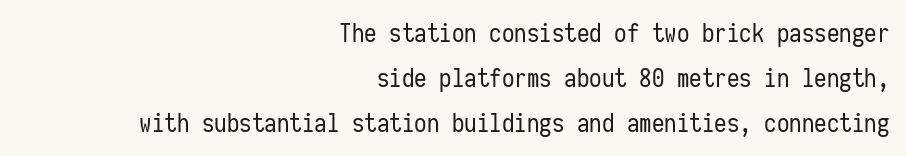
The image shows 25 px text type, upright; set right-aligned, line spacing 1.8x, normal letter spacing, not underlined.
